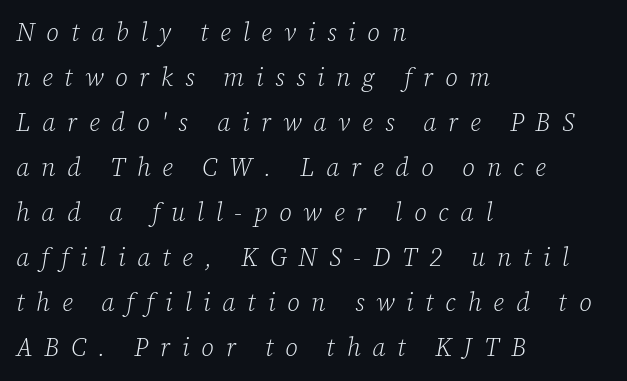
The image shows 25 px text type, italic (leaning right); set left-aligned, line spacing 1.8x, unusually wide letter spacing (+0.47 em), not underlined.
